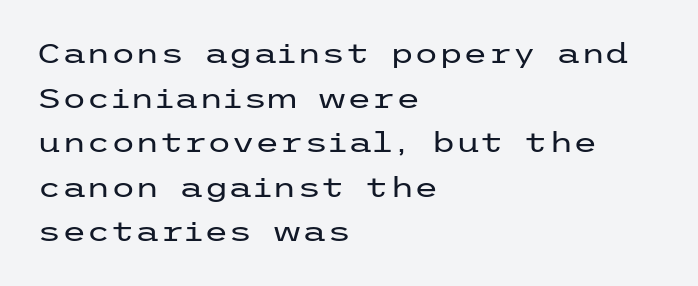
Notice how the stems are strictly vertical — no italics here. In CSS terms this would be text-align: left. Characters follow at the spacing the type designer built in. The face used here is a sans, in the tradition of grotesques and geometrics. Anything drawn beneath the words? Only blank space.
